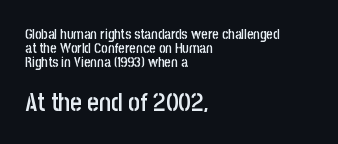
The image shows 25 px text type, upright; set left-aligned, tight line spacing (0.99x), normal letter spacing, not underlined; the second (bottom) block is 1.79x larger.
